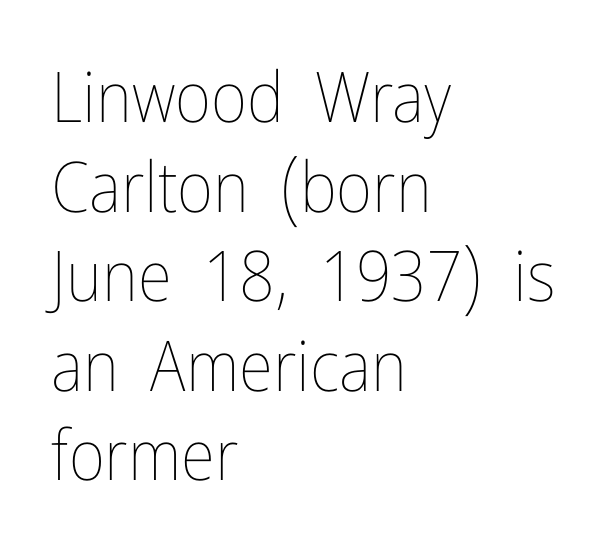
{"italic": "no", "bold": "no", "weight": "thin", "width": "condensed", "stroke_contrast": "low", "x_height": "medium", "monospaced": "no", "underline": "no", "align": "left", "line_spacing": "normal", "line_spacing_ratio": 1.28, "letter_spacing": "normal", "letter_spacing_em": 0.0, "glyph_px": 70}
